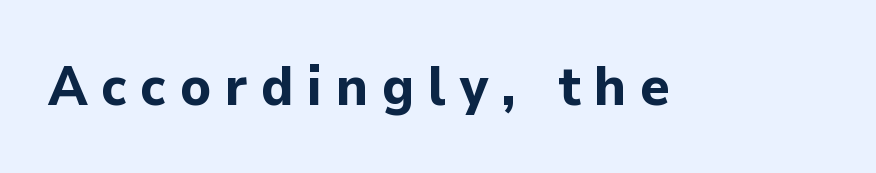
{"serif": "no", "italic": "no", "bold": "yes", "weight": "bold", "width": "normal", "stroke_contrast": "low", "x_height": "medium", "monospaced": "no", "underline": "no", "letter_spacing": "wide", "letter_spacing_em": 0.24, "glyph_px": 56}
